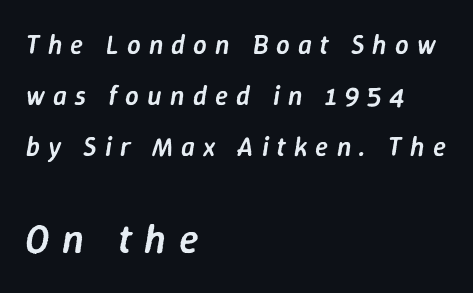
{"italic": "yes", "lean": "right", "slant_degrees": 9, "bold": "semi", "weight": "semibold", "width": "normal", "stroke_contrast": "low", "x_height": "medium", "monospaced": "no", "underline": "no", "align": "left", "line_spacing_ratio": 1.88, "letter_spacing": "wide", "letter_spacing_em": 0.3, "larger_block": "second", "size_ratio": 1.52, "glyph_px": 41}
